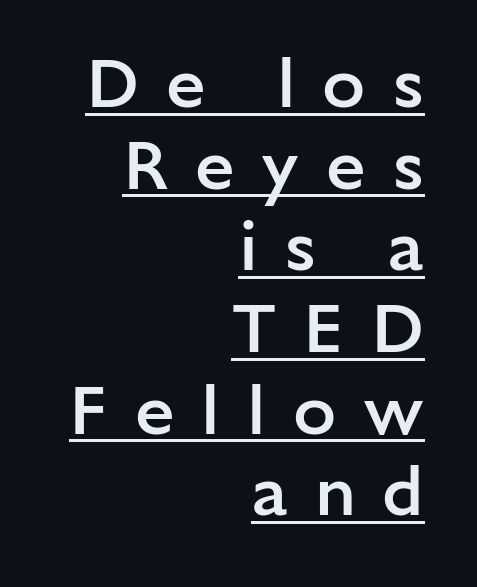
The passage shown is typed in a proportional face where columns would drift. Students, this is semibold: more ink than regular, less than bold. The vertical gap from one line to the next is small. Underline: present. The face used here is a sans, in the tradition of grotesques and geometrics.
